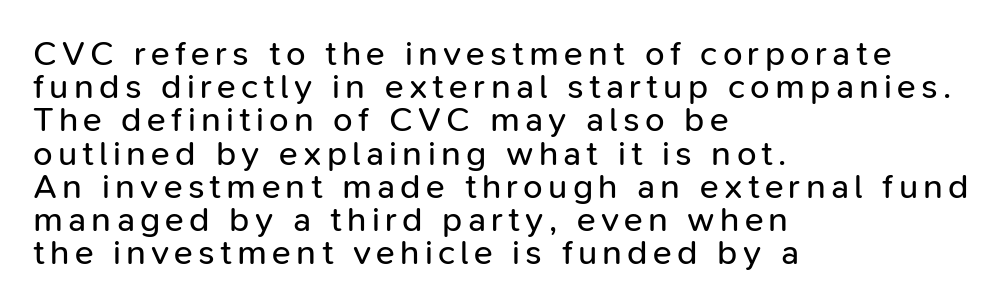
Vertically, the passage feels compressed, each row crowding the next. One-word summary of the alignment: left. Is the stroke heavy? The answer is a plain regular-or-lighter. Vertical strokes here are truly vertical.
